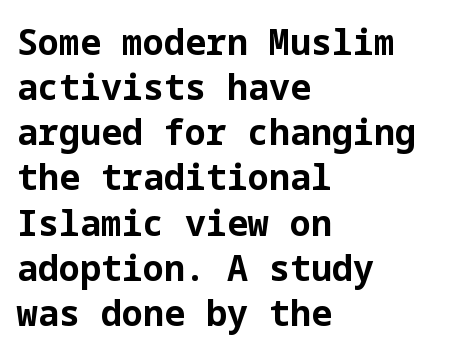
This sample uses plain, unmodified letter spacing. Posture: vertical. Has an underline been added? It has not. Horizontal bands of white between lines are of average thickness.
